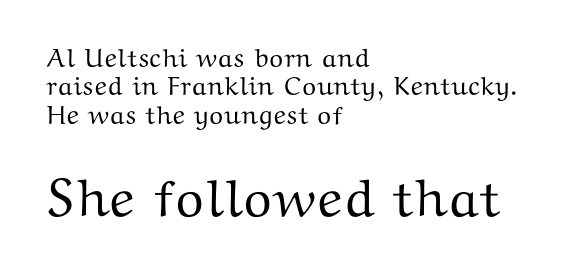
Q: Is the text italic (slanted)? A: No, it is upright.
Q: Is the typeface a serif or a sans-serif typeface? A: Serif.
Q: Is the text underlined? A: No.
Q: How is the paragraph aligned? A: Left-aligned.
Q: Is the spacing between letters normal or unusually wide? A: Normal.
Q: Is the spacing between lines tight, normal or loose? A: Tight.
Q: Which block of text is set in a larger size, the first (top) or the second (bottom)? A: The second (bottom) one.
Q: Width (condensed, normal, or wide)? A: Wide.
Q: Stroke contrast? A: Medium.
Q: x-height? A: Medium.
Q: Monospaced? A: No.
